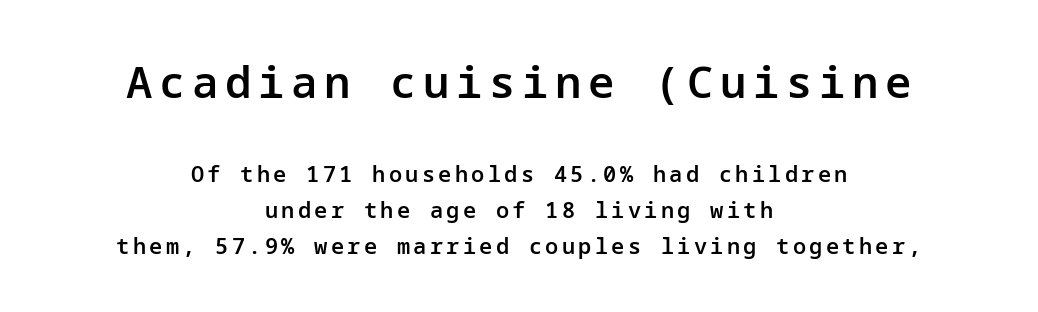
{"serif": "no", "italic": "no", "bold": "semi", "weight": "semibold", "width": "normal", "stroke_contrast": "low", "x_height": "medium", "underline": "no", "align": "center", "line_spacing": "normal", "line_spacing_ratio": 1.65, "larger_block": "first", "size_ratio": 2.0, "glyph_px": 44}
